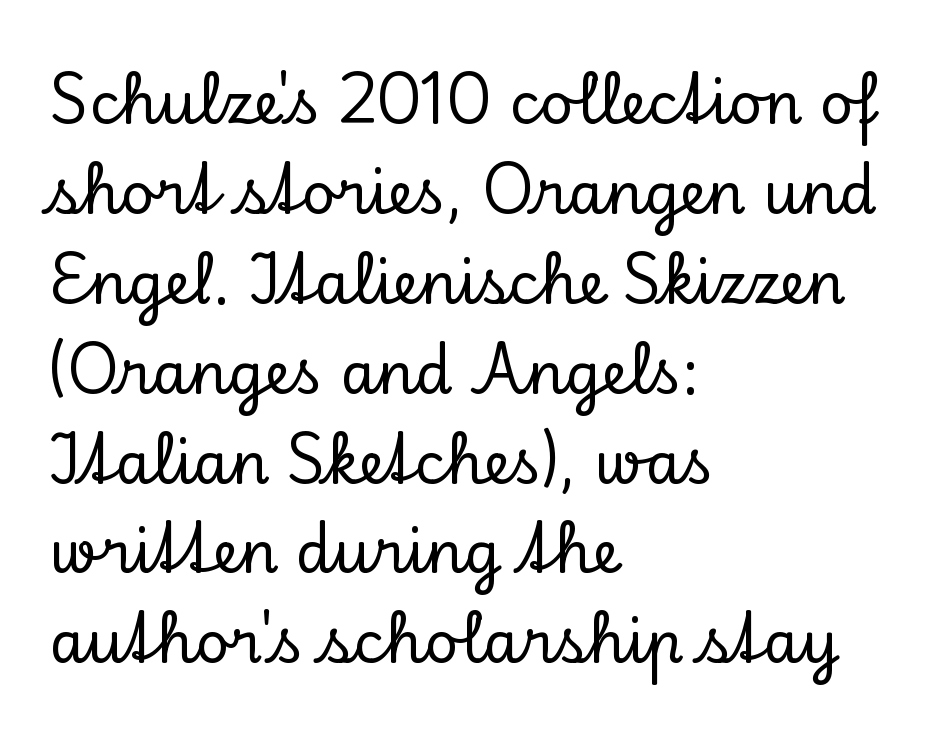
Q: Is the text italic (slanted)? A: No, it is upright.
Q: Is the text underlined? A: No.
Q: How is the paragraph aligned? A: Left-aligned.
Q: Is the spacing between letters normal or unusually wide? A: Normal.
Q: Is the spacing between lines tight, normal or loose? A: Normal.
Q: Width (condensed, normal, or wide)? A: Normal.
Q: Stroke contrast? A: Low.
Q: x-height? A: Small.
Q: Monospaced? A: No.
